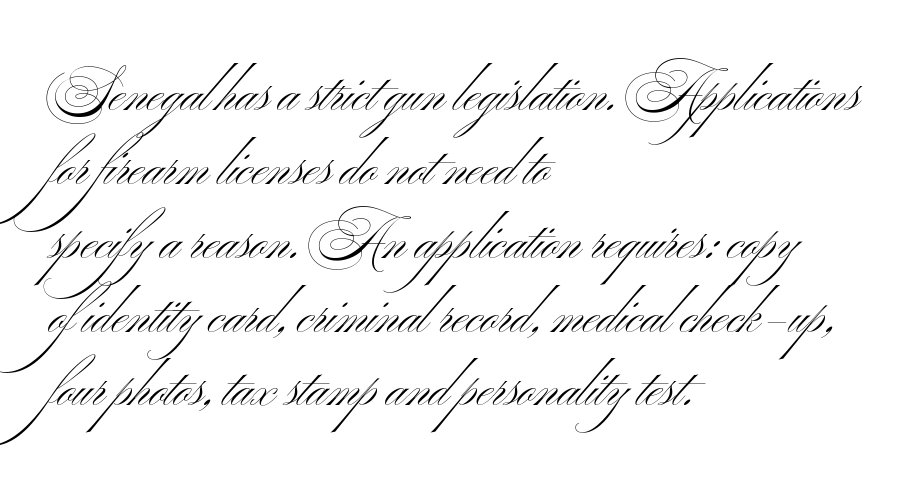
{"serif": "no", "bold": "no", "weight": "light", "width": "wide", "stroke_contrast": "medium", "x_height": "small", "monospaced": "no", "underline": "no", "align": "left", "line_spacing": "normal", "line_spacing_ratio": 1.42, "letter_spacing": "normal", "letter_spacing_em": 0.0, "glyph_px": 52}
